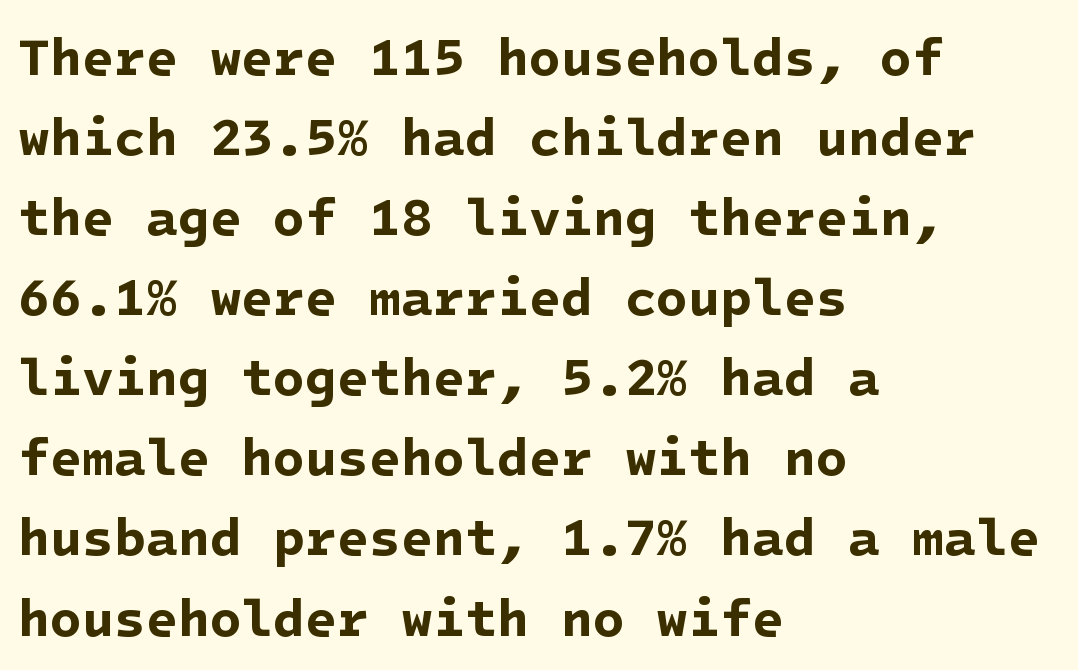
{"serif": "no", "bold": "yes", "weight": "bold", "width": "normal", "stroke_contrast": "low", "x_height": "medium", "underline": "no", "align": "left", "line_spacing": "normal", "line_spacing_ratio": 1.54, "letter_spacing": "normal", "letter_spacing_em": 0.0, "glyph_px": 52}
